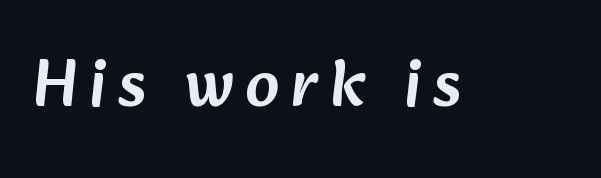
No feet cap the strokes, marking this as sans-serif type. Is this a fixed-width face? No — the glyphs have proportional, varying widths. Each row of text sits above clean, open space.
